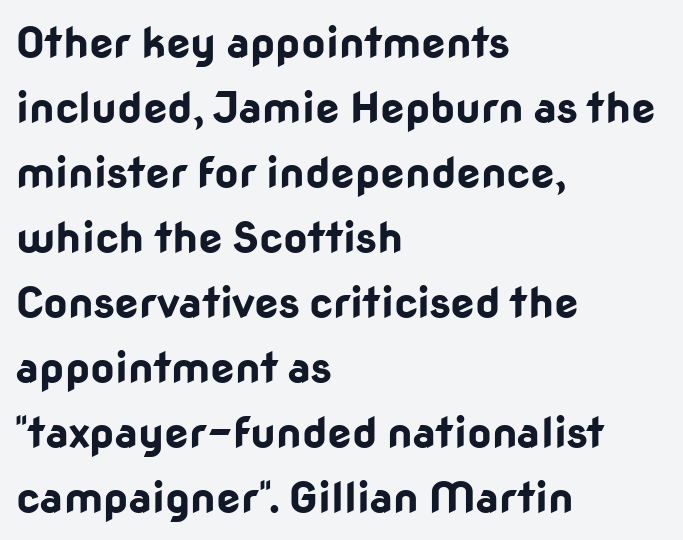
Q: Is the text bold? A: Yes.
Q: Is the text italic (slanted)? A: No, it is upright.
Q: Is the typeface a serif or a sans-serif typeface? A: Sans-serif.
Q: Is the text underlined? A: No.
Q: How is the paragraph aligned? A: Left-aligned.
Q: Is the spacing between letters normal or unusually wide? A: Normal.
Q: Is the spacing between lines tight, normal or loose? A: Normal.
Q: Width (condensed, normal, or wide)? A: Normal.
Q: Stroke contrast? A: Low.
Q: x-height? A: Medium.
Q: Monospaced? A: No.
